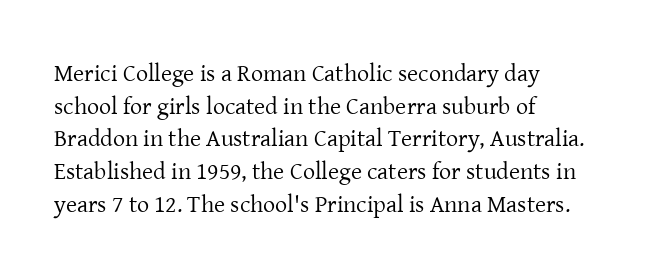
{"italic": "no", "bold": "no", "underline": "no", "align": "left", "line_spacing": "normal", "line_spacing_ratio": 1.36, "letter_spacing": "normal", "letter_spacing_em": 0.0, "glyph_px": 24}
